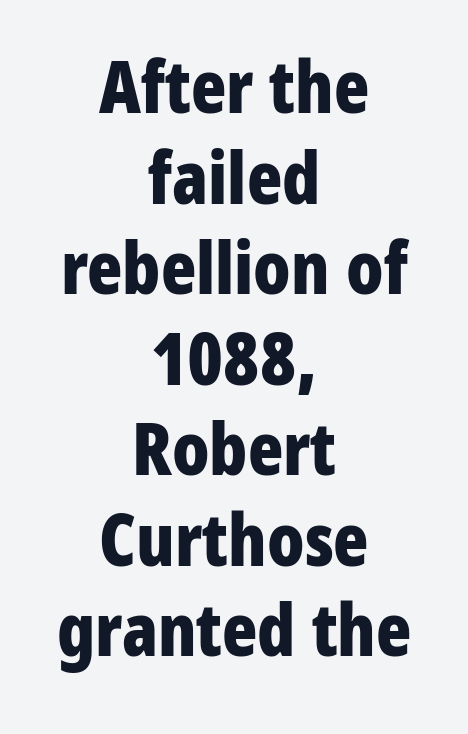
Q: Is the text bold? A: Yes.
Q: Is the text italic (slanted)? A: No, it is upright.
Q: Is the typeface a serif or a sans-serif typeface? A: Sans-serif.
Q: Is the text underlined? A: No.
Q: How is the paragraph aligned? A: Centered.
Q: Is the spacing between letters normal or unusually wide? A: Normal.
Q: Width (condensed, normal, or wide)? A: Condensed.
Q: Stroke contrast? A: Low.
Q: x-height? A: Medium.
Q: Monospaced? A: No.
